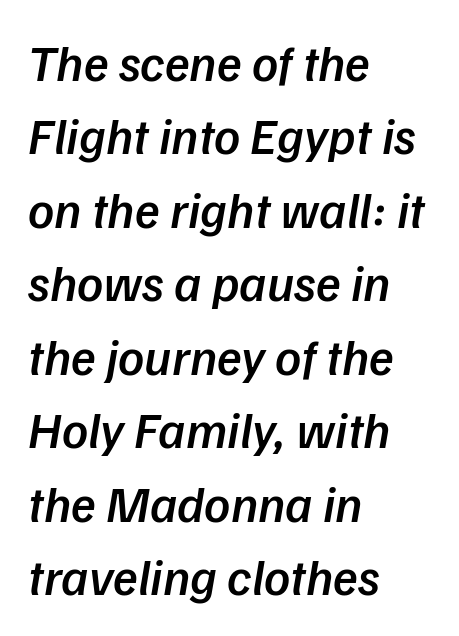
Q: Is the text bold? A: Semi-bold.
Q: Is the text italic (slanted)? A: Yes, it leans right by about 9 degrees.
Q: Is the text underlined? A: No.
Q: How is the paragraph aligned? A: Left-aligned.
Q: Is the spacing between letters normal or unusually wide? A: Normal.
Q: Is the spacing between lines tight, normal or loose? A: Normal.
Q: Width (condensed, normal, or wide)? A: Normal.
Q: Stroke contrast? A: Low.
Q: x-height? A: Medium.
Q: Monospaced? A: No.
